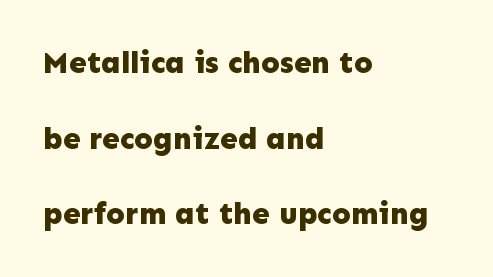
{"serif": "no", "italic": "no", "bold": "yes", "weight": "bold", "width": "normal", "stroke_contrast": "low", "x_height": "medium", "monospaced": "no", "underline": "no", "align": "left", "line_spacing": "loose", "line_spacing_ratio": 2.44, "letter_spacing": "normal", "letter_spacing_em": 0.0, "glyph_px": 31}
